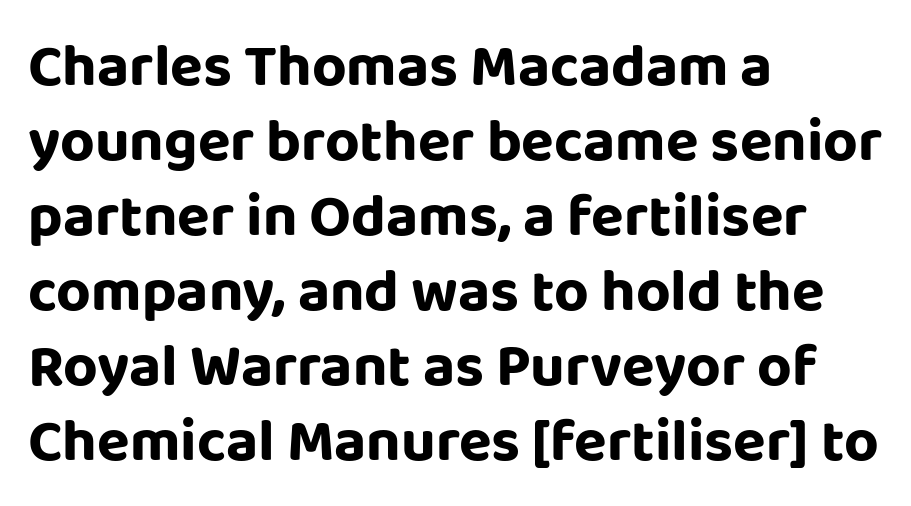
You could not count columns in this text — the font is proportionally spaced. Line spacing here is normal. Rendered with straight, roman letterforms. The passage shown is typeset with a sans-serif family.
